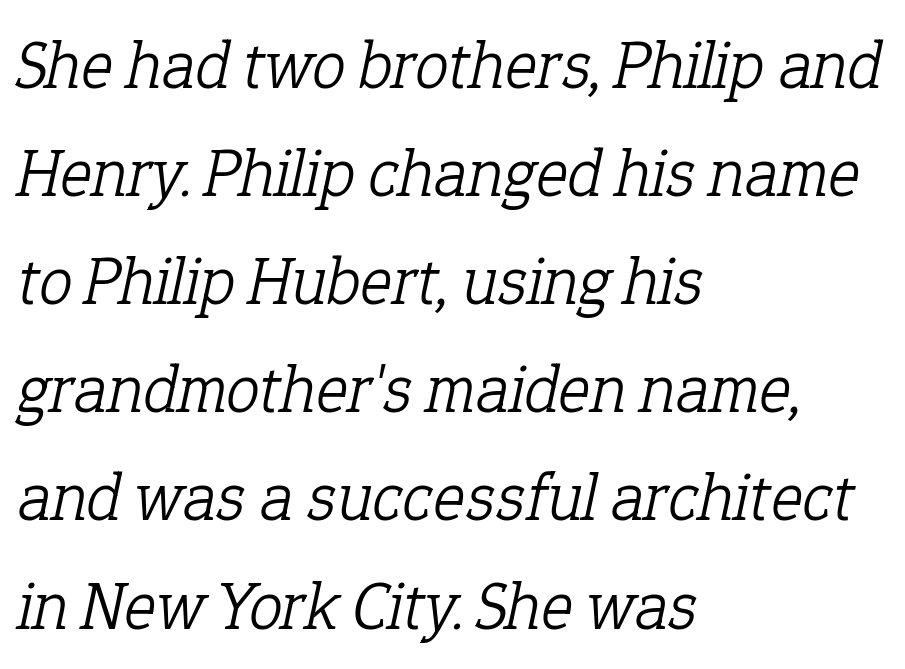
{"serif": "yes", "italic": "yes", "lean": "right", "slant_degrees": 12, "bold": "no", "weight": "light", "width": "normal", "stroke_contrast": "low", "x_height": "medium", "monospaced": "no", "underline": "no", "align": "left", "line_spacing": "normal", "line_spacing_ratio": 1.59, "letter_spacing": "normal", "letter_spacing_em": 0.0, "glyph_px": 68}
